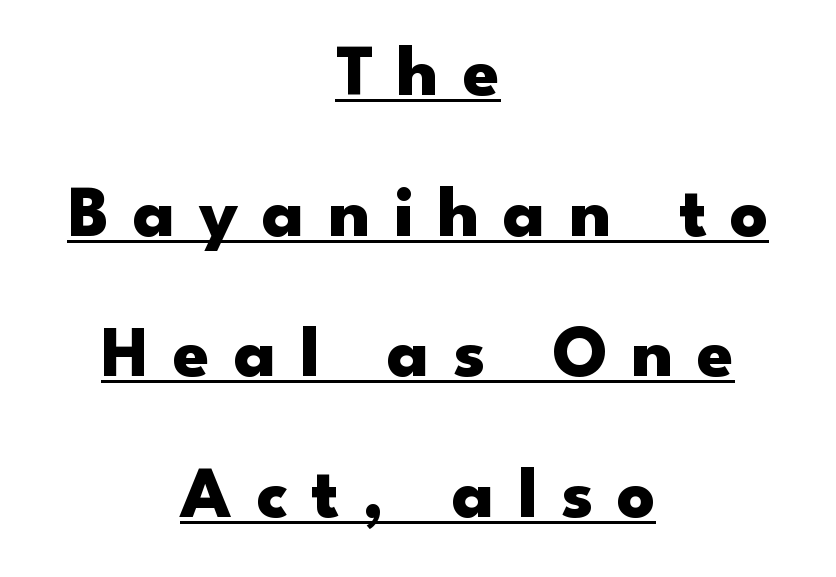
The image shows 74 px heavy, wide sans-serif type, upright; set centered, loose line spacing (1.9x), unusually wide letter spacing (+0.32 em), underlined; low stroke contrast and a small x-height.
